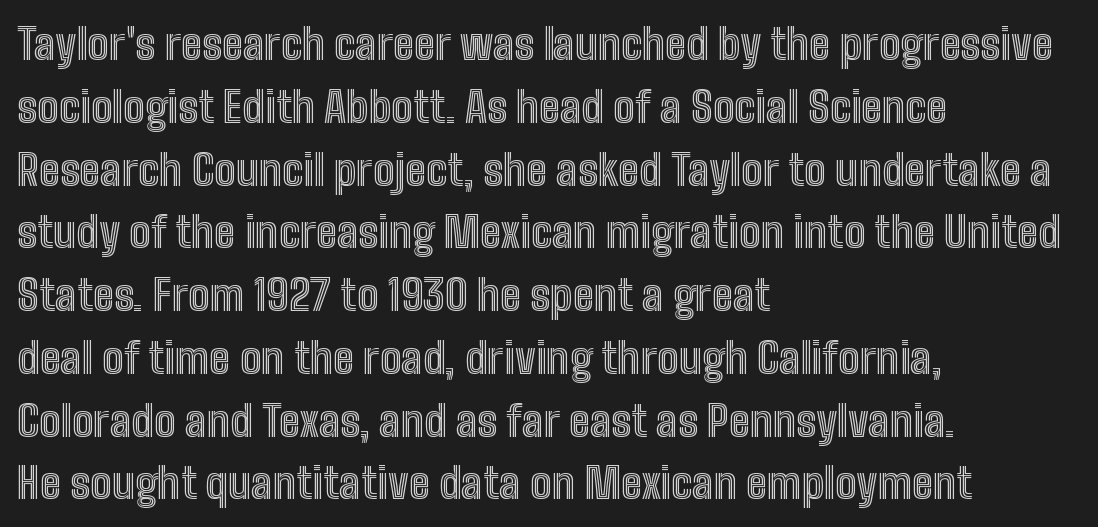
{"italic": "no", "width": "condensed", "x_height": "medium", "monospaced": "no", "underline": "no", "align": "left", "line_spacing": "normal", "line_spacing_ratio": 1.46, "letter_spacing": "normal", "letter_spacing_em": 0.0, "glyph_px": 43}
